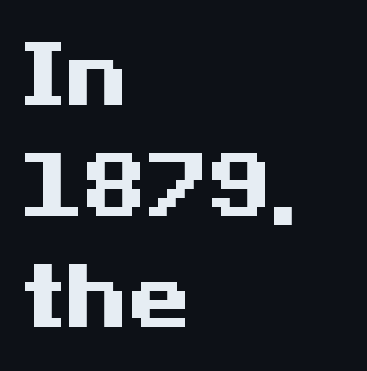
The image shows 80 px heavy, wide sans-serif type, upright; set left-aligned, normal line spacing (1.39x), normal letter spacing, not underlined; medium stroke contrast and a medium x-height.
